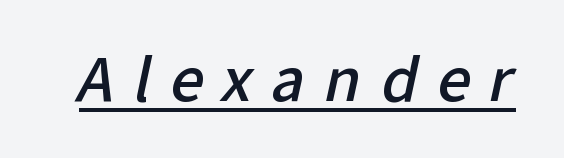
A typesetter would call this proportional, since set widths differ per character. The string is rendered with underlining switched on. Emphasis by weight is partial: semibold. In terms of letterspacing, this is a distinctly airy, spread setting.
